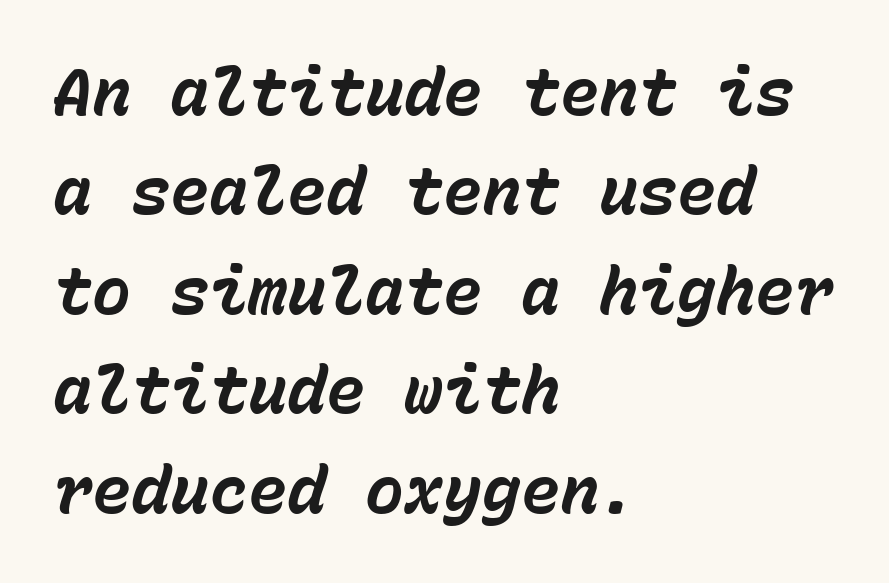
{"italic": "yes", "lean": "right", "slant_degrees": 15, "bold": "yes", "weight": "bold", "width": "normal", "stroke_contrast": "low", "x_height": "medium", "monospaced": "yes", "underline": "no", "align": "left", "line_spacing": "normal", "line_spacing_ratio": 1.53, "letter_spacing": "normal", "letter_spacing_em": 0.0, "glyph_px": 65}
